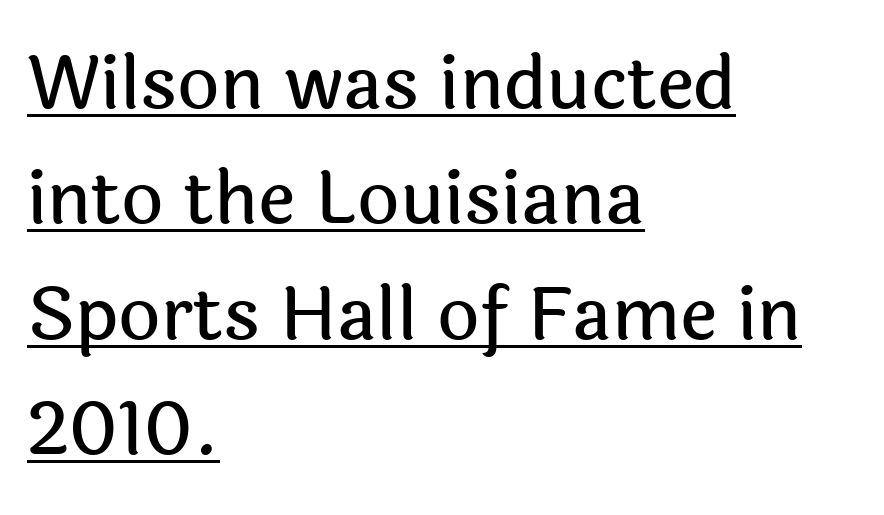
{"serif": "no", "italic": "no", "width": "normal", "x_height": "medium", "monospaced": "no", "underline": "yes", "align": "left", "line_spacing": "normal", "line_spacing_ratio": 1.58, "letter_spacing": "normal", "letter_spacing_em": 0.0, "glyph_px": 73}
